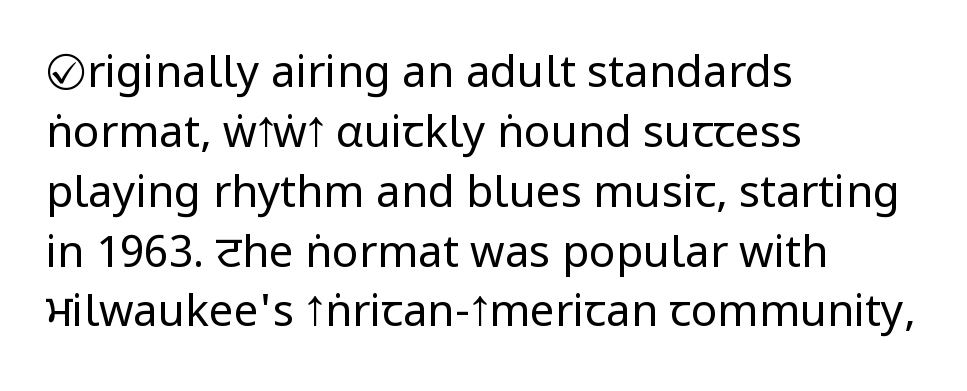
Q: Is the text bold? A: No.
Q: Is the text italic (slanted)? A: No, it is upright.
Q: Is the typeface a serif or a sans-serif typeface? A: Sans-serif.
Q: Is the text underlined? A: No.
Q: How is the paragraph aligned? A: Left-aligned.
Q: Is the spacing between letters normal or unusually wide? A: Normal.
Q: Is the spacing between lines tight, normal or loose? A: Normal.
Q: Width (condensed, normal, or wide)? A: Condensed.
Q: Stroke contrast? A: Low.
